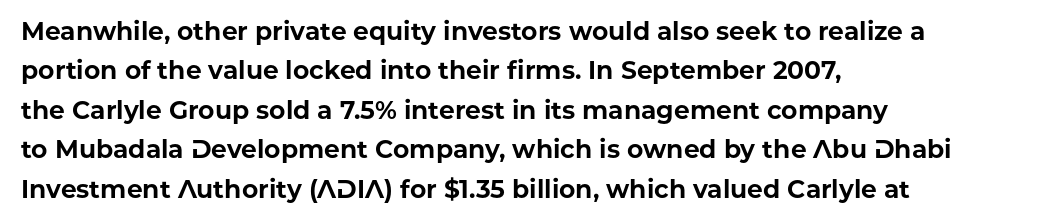
The image shows 25 px bold type, upright; set left-aligned, normal line spacing (1.58x), normal letter spacing, not underlined.
